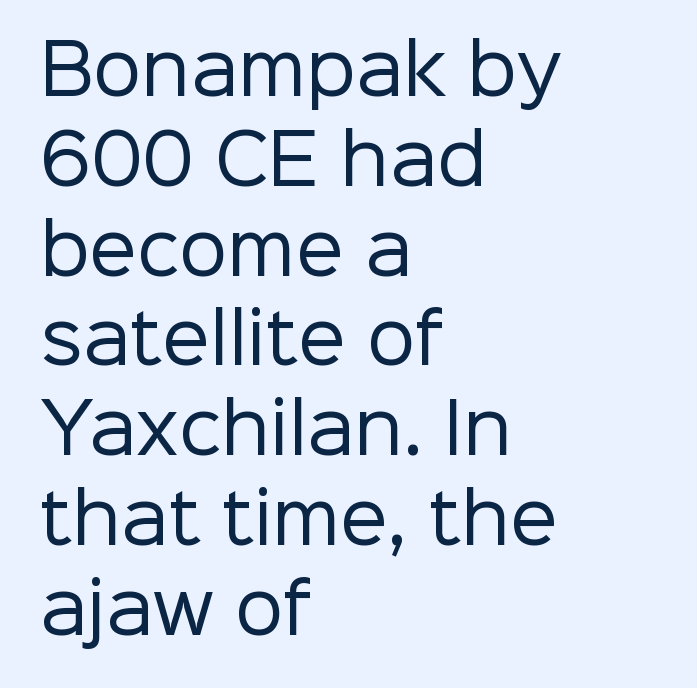
The image shows 68 px regular-weight sans-serif type, upright; set left-aligned, normal line spacing (1.32x), normal letter spacing, not underlined; low stroke contrast and a medium x-height.
